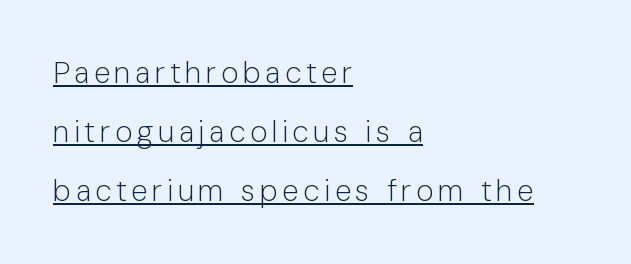
{"serif": "no", "italic": "no", "bold": "no", "weight": "light", "width": "normal", "stroke_contrast": "low", "x_height": "medium", "monospaced": "no", "underline": "yes", "align": "left", "line_spacing": "loose", "line_spacing_ratio": 1.96, "glyph_px": 30}
